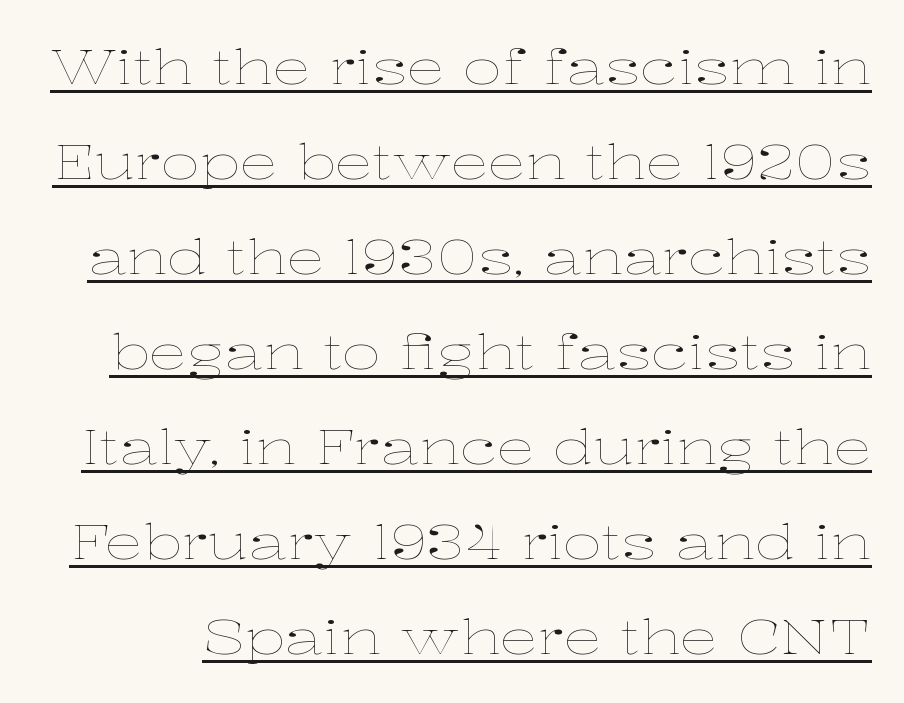
These lines were composed using upright roman letters. Looks like regular typesetting: each glyph gets only the width it needs. Here the glyphs are tracked normally, forming tight word shapes. Rows of type keep a wide berth in the vertical direction. Has an underline been added? It has. The weight would be labelled regular, book, light, or lighter still.
